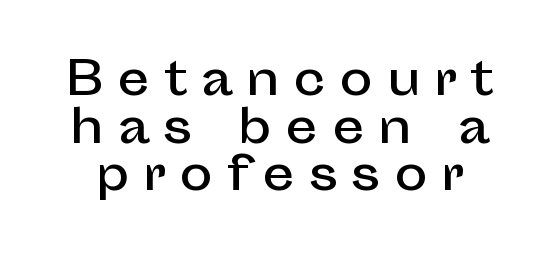
The image shows 45 px sans-serif type, upright; set tight line spacing (1.06x), unusually wide letter spacing (+0.3 em), not underlined; low stroke contrast and a medium x-height.
